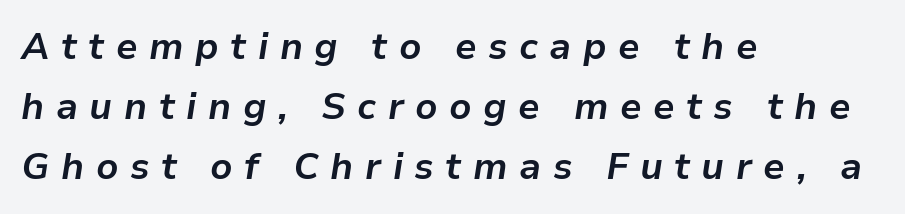
Q: Is the text bold? A: Yes.
Q: Is the text italic (slanted)? A: Yes, it leans right by about 9 degrees.
Q: Is the text underlined? A: No.
Q: How is the paragraph aligned? A: Left-aligned.
Q: Is the spacing between letters normal or unusually wide? A: Unusually wide.
Q: Is the spacing between lines tight, normal or loose? A: Normal.
Q: Width (condensed, normal, or wide)? A: Normal.
Q: Stroke contrast? A: Low.
Q: x-height? A: Medium.
Q: Monospaced? A: No.
